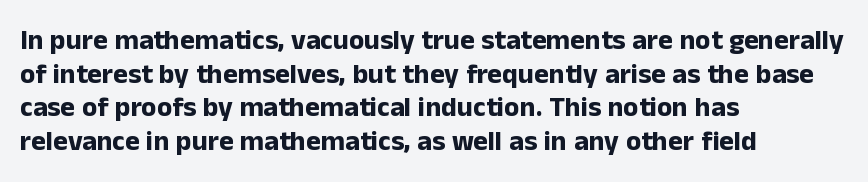
Summary of weight: heavy, a full bold. Upright lettering throughout. Each line starts at the same left margin while the right side varies. You could not count columns in this text — the font is proportionally spaced. The rendering keeps characters at their native spacing. Underlining? Definitely not there.
